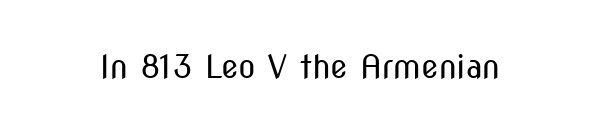
Q: Is the text bold? A: No.
Q: Is the text italic (slanted)? A: No, it is upright.
Q: Is the typeface a serif or a sans-serif typeface? A: Sans-serif.
Q: Is the text underlined? A: No.
Q: Is the spacing between letters normal or unusually wide? A: Normal.
Q: Width (condensed, normal, or wide)? A: Condensed.
Q: Stroke contrast? A: Medium.
Q: x-height? A: Medium.
Q: Monospaced? A: No.
